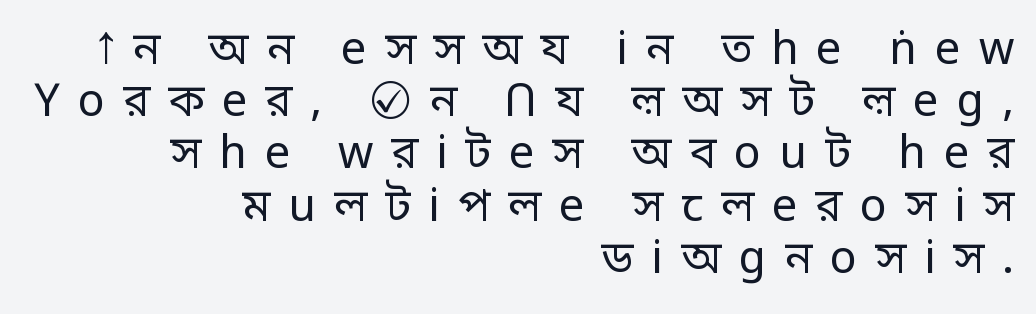
{"serif": "no", "italic": "no", "bold": "no", "weight": "regular", "width": "normal", "stroke_contrast": "low", "x_height": "large", "monospaced": "no", "underline": "no", "align": "right", "line_spacing_ratio": 1.16, "letter_spacing": "wide", "letter_spacing_em": 0.4, "glyph_px": 45}
